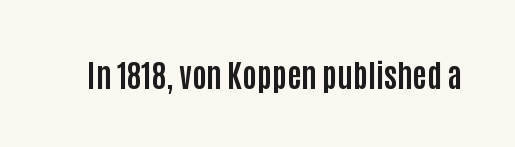
The image shows 31 px bold, condensed sans-serif type, upright; set normal letter spacing, not underlined; low stroke contrast and a large x-height.
